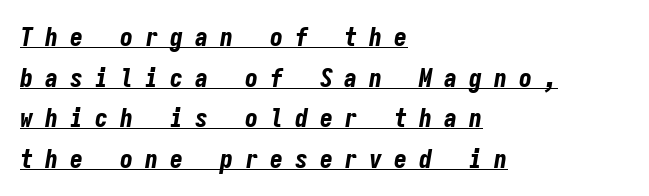
{"italic": "yes", "lean": "right", "slant_degrees": 9, "bold": "yes", "underline": "yes", "align": "left", "line_spacing": "normal", "line_spacing_ratio": 1.56, "letter_spacing": "wide", "letter_spacing_em": 0.46, "glyph_px": 26}
